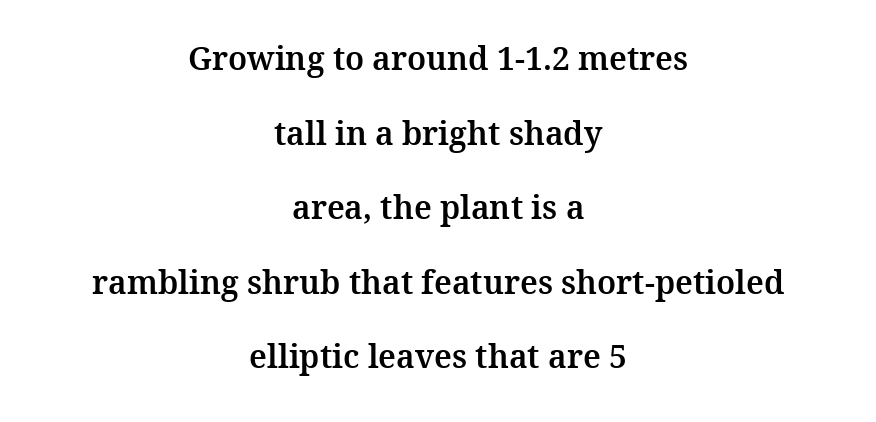
{"serif": "yes", "italic": "no", "width": "normal", "stroke_contrast": "medium", "x_height": "medium", "monospaced": "no", "underline": "no", "align": "center", "line_spacing": "loose", "line_spacing_ratio": 2.33, "letter_spacing": "normal", "letter_spacing_em": 0.0, "glyph_px": 32}
